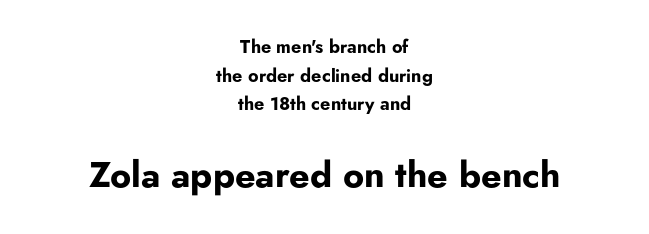
Emphasis by weight is at full strength: bold. These lines are rendered in a variable-pitch font. These lines are composed in type without serifs. Leftover space on each line is divided equally before and after the words.
